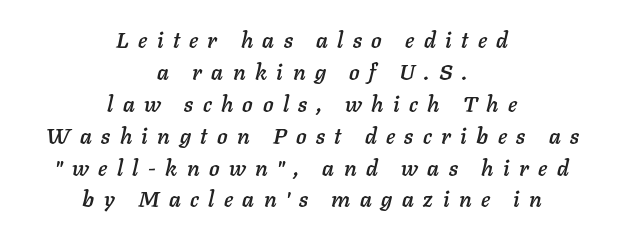
Q: Is the text italic (slanted)? A: Yes, it leans right by about 11 degrees.
Q: Is the text underlined? A: No.
Q: How is the paragraph aligned? A: Centered.
Q: Is the spacing between letters normal or unusually wide? A: Unusually wide.
Q: Is the spacing between lines tight, normal or loose? A: Normal.
